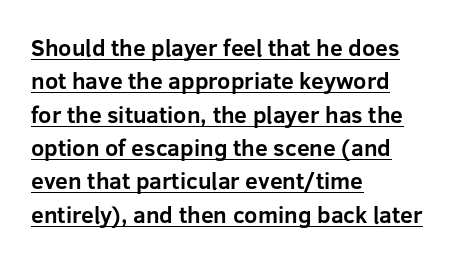
The image shows 23 px bold type, upright; set left-aligned, normal line spacing (1.45x), normal letter spacing, underlined.
